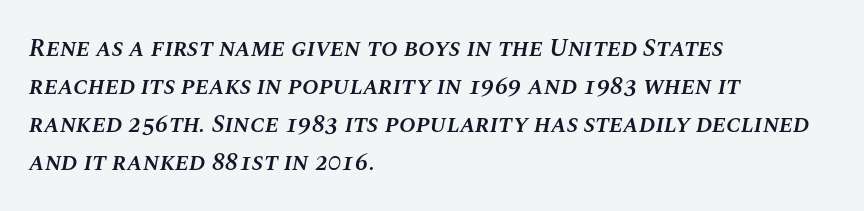
The image shows 25 px text type, italic (leaning right); set left-aligned, normal line spacing (1.52x), normal letter spacing, not underlined.
